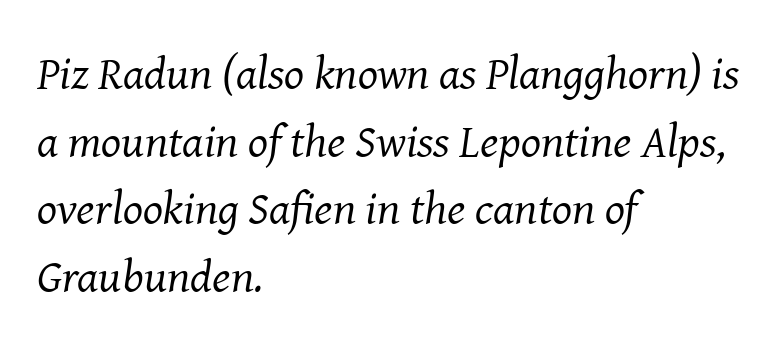
{"serif": "yes", "italic": "yes", "lean": "right", "slant_degrees": 8, "bold": "no", "weight": "regular", "width": "normal", "stroke_contrast": "medium", "x_height": "medium", "monospaced": "no", "underline": "no", "align": "left", "line_spacing": "normal", "line_spacing_ratio": 1.44, "letter_spacing": "normal", "letter_spacing_em": 0.0, "glyph_px": 47}
